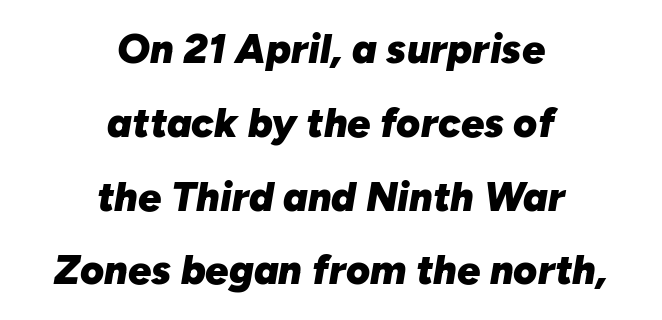
The image shows 41 px heavy type, italic (leaning right); set centered, line spacing 1.8x, normal letter spacing, not underlined; low stroke contrast and a medium x-height.
